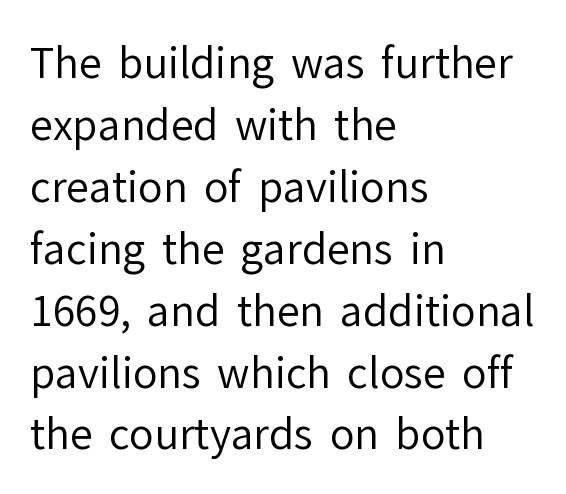
Q: Is the text bold? A: No.
Q: Is the text italic (slanted)? A: No, it is upright.
Q: Is the typeface a serif or a sans-serif typeface? A: Sans-serif.
Q: Is the text underlined? A: No.
Q: How is the paragraph aligned? A: Left-aligned.
Q: Is the spacing between letters normal or unusually wide? A: Normal.
Q: Is the spacing between lines tight, normal or loose? A: Normal.
Q: Width (condensed, normal, or wide)? A: Normal.
Q: Stroke contrast? A: Low.
Q: x-height? A: Medium.
Q: Monospaced? A: No.
